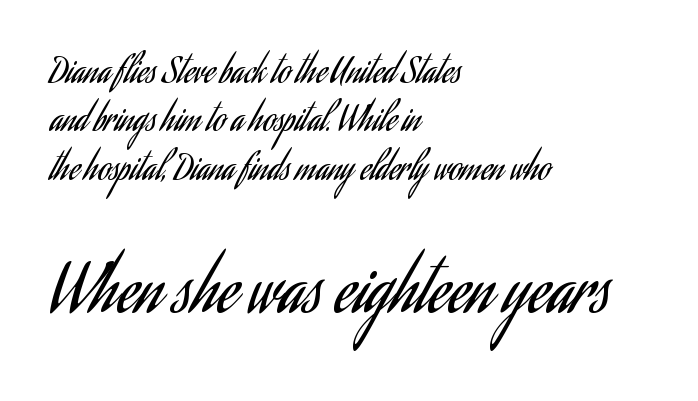
The image shows 67 px regular-weight, condensed sans-serif type; set left-aligned, normal line spacing (1.42x), normal letter spacing, not underlined; the second (bottom) block is 1.97x larger; low stroke contrast and a small x-height.
